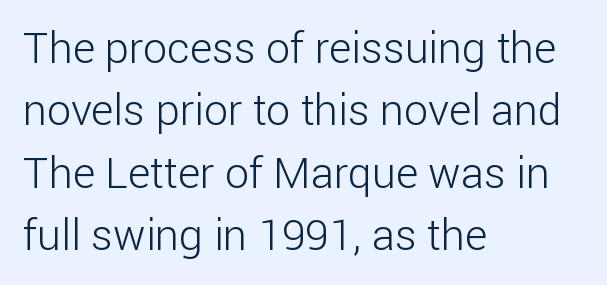
{"serif": "no", "italic": "no", "bold": "no", "weight": "light", "width": "normal", "stroke_contrast": "low", "x_height": "medium", "monospaced": "no", "underline": "no", "align": "left", "line_spacing": "normal", "line_spacing_ratio": 1.45, "letter_spacing": "normal", "letter_spacing_em": 0.0, "glyph_px": 43}
